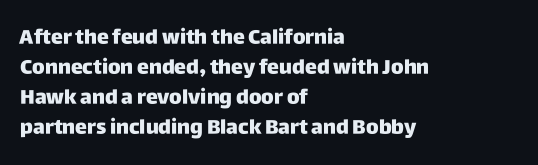
The image shows 20 px bold type, upright; set left-aligned, normal line spacing (1.5x), normal letter spacing, not underlined.
